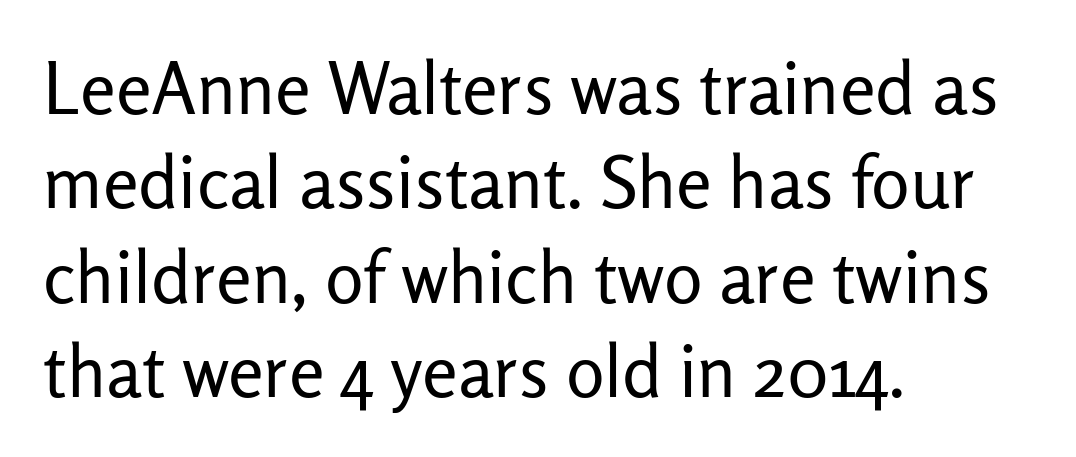
Decoration check: the copy has no underline. The face looks like a standard text weight, possibly lighter. Characters follow at the spacing the type designer built in. Line spacing here is normal. Type style note: lacks serifs.
